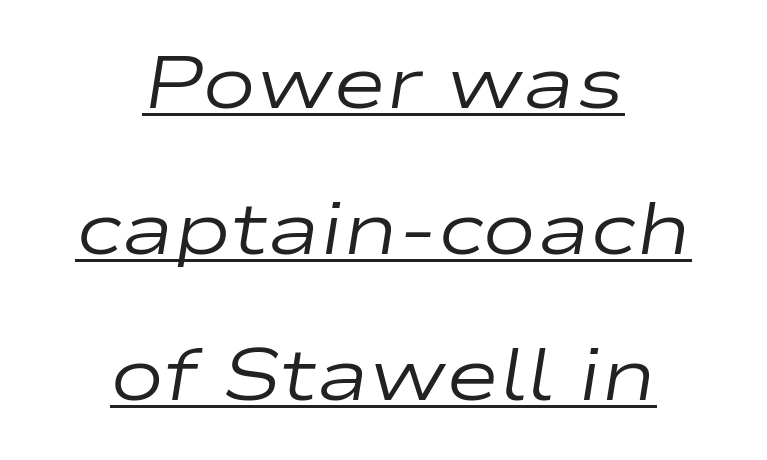
{"italic": "yes", "lean": "right", "slant_degrees": 9, "bold": "no", "weight": "regular", "width": "wide", "stroke_contrast": "low", "x_height": "medium", "monospaced": "no", "underline": "yes", "align": "center", "line_spacing": "loose", "line_spacing_ratio": 2.0, "letter_spacing": "normal", "letter_spacing_em": 0.0, "glyph_px": 73}
